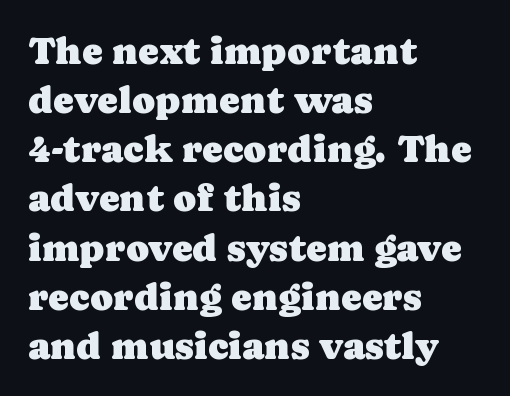
The image shows 39 px serif type, upright; set left-aligned, normal line spacing (1.26x), normal letter spacing, not underlined; low stroke contrast and a medium x-height.
